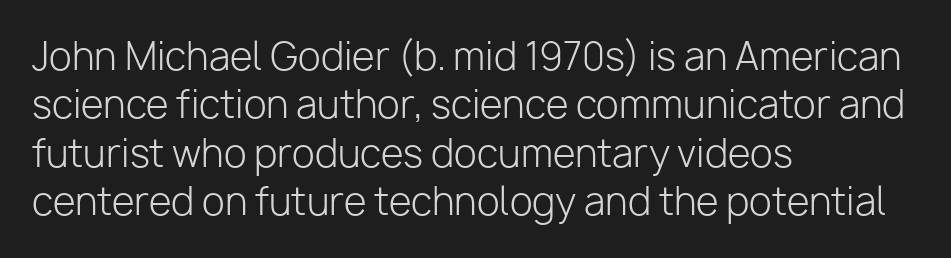
This is the regular roman posture of the typeface. Counters stay open thanks to moderate or lighter strokes. Anything drawn beneath the words? Only blank space. One-word summary of the alignment: left.
